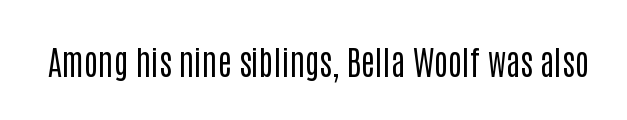
{"serif": "no", "italic": "no", "bold": "no", "weight": "regular", "width": "condensed", "stroke_contrast": "low", "x_height": "large", "monospaced": "no", "underline": "no", "letter_spacing": "normal", "letter_spacing_em": 0.0, "glyph_px": 33}
